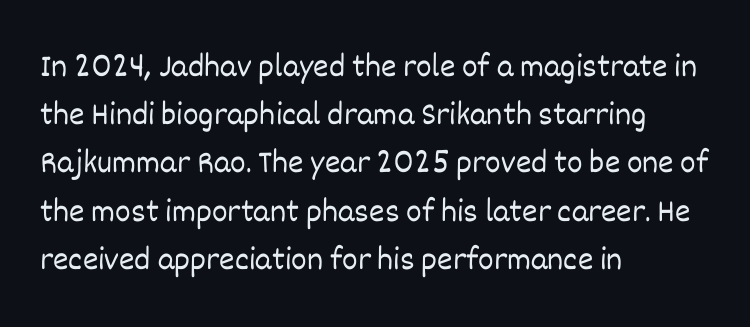
Q: Is the text bold? A: No.
Q: Is the text italic (slanted)? A: No, it is upright.
Q: Is the text underlined? A: No.
Q: How is the paragraph aligned? A: Left-aligned.
Q: Is the spacing between letters normal or unusually wide? A: Normal.
Q: Is the spacing between lines tight, normal or loose? A: Normal.
Q: Width (condensed, normal, or wide)? A: Normal.
Q: Stroke contrast? A: Low.
Q: x-height? A: Large.
Q: Monospaced? A: No.
